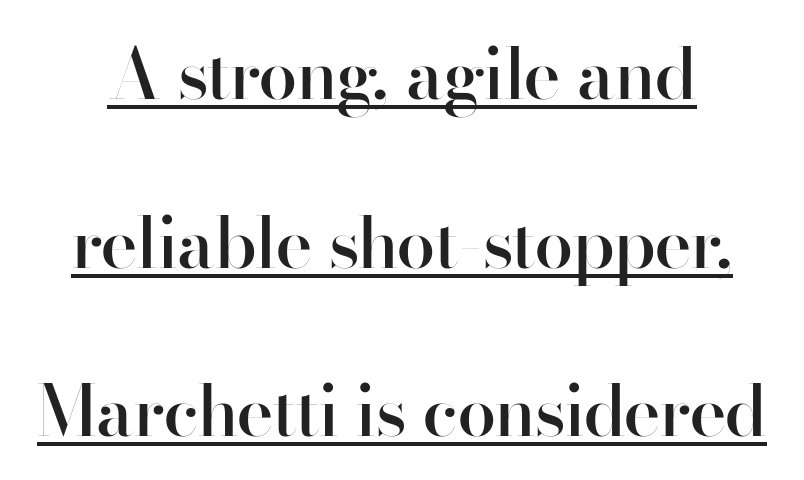
Think of a printed novel: that variable character pitch is what you see here. Is there much room between lines? Yes — plenty of vertical air separates them. Semibold letterforms, between regular and bold. The text was rendered using a sans face with plain stroke endings. These characters rest on top of a visible drawn line. Look at the tracking — it's just the regular setting, nothing added.
